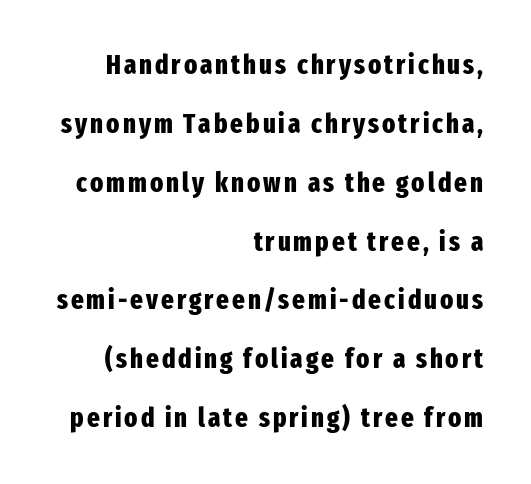
The leading is generous, giving the passage an open texture. Check the space under the baseline: it is left empty. Short and long lines alike share a common ending point at right. Does the lettering tilt? It doesn't — this is upright. The strokes are fattened all the way to bold.
